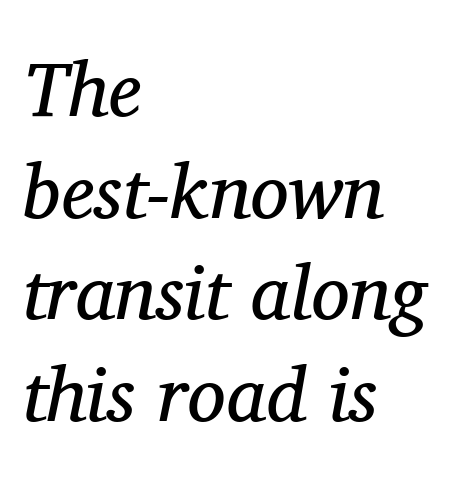
A typesetter would call this zero additional tracking. The area under the type is left untouched. The letterforms sit at book weight or below. Leading: standard.
